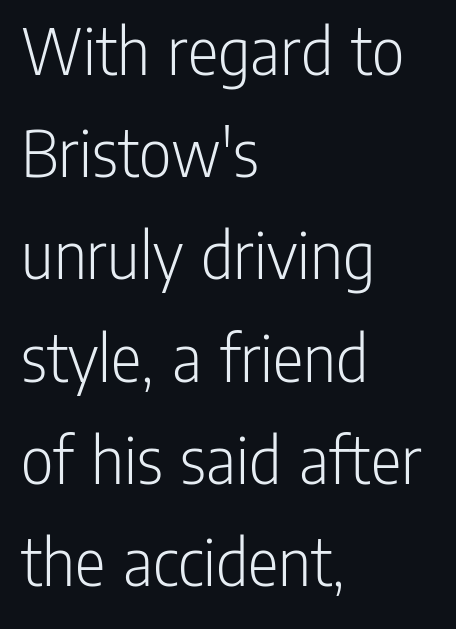
Q: Is the text bold? A: No.
Q: Is the text italic (slanted)? A: No, it is upright.
Q: Is the typeface a serif or a sans-serif typeface? A: Sans-serif.
Q: Is the text underlined? A: No.
Q: How is the paragraph aligned? A: Left-aligned.
Q: Is the spacing between letters normal or unusually wide? A: Normal.
Q: Is the spacing between lines tight, normal or loose? A: Normal.
Q: Width (condensed, normal, or wide)? A: Condensed.
Q: Stroke contrast? A: Low.
Q: x-height? A: Medium.
Q: Monospaced? A: No.
